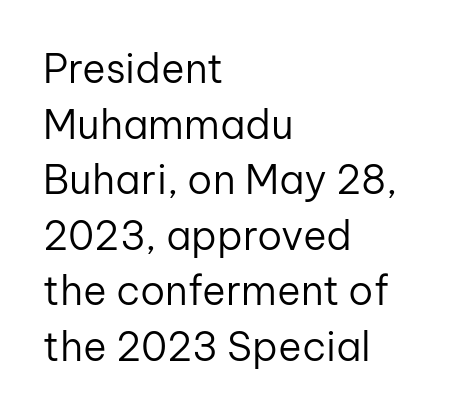
{"serif": "no", "italic": "no", "bold": "no", "weight": "regular", "width": "normal", "stroke_contrast": "low", "x_height": "medium", "monospaced": "no", "underline": "no", "align": "left", "line_spacing": "normal", "line_spacing_ratio": 1.39, "letter_spacing": "normal", "letter_spacing_em": 0.0, "glyph_px": 40}
